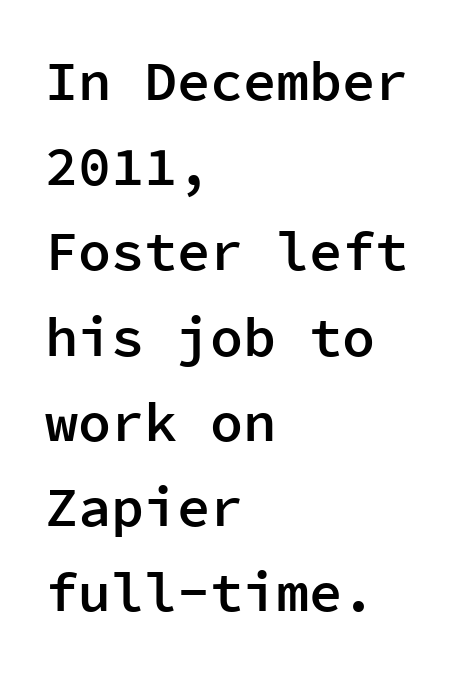
Typographic density is moderately raised because the face is semibold. Where is the straight margin? On the left. The line texture is even and compact thanks to regular tracking. I'd call this a sans setting — the letters go barefoot. When letters stand straight like this, we call the style roman or upright. The letters march in equal steps, a hallmark of fixed-pitch type.
